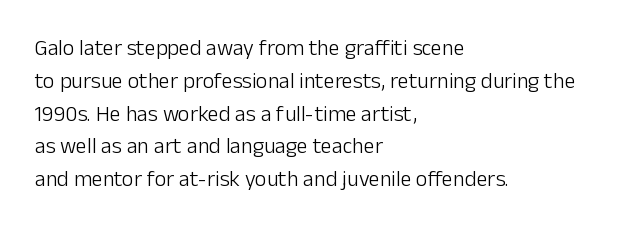
Descender tails drop into unmarked territory. Vertically, the passage feels balanced, rows spaced as you'd expect. The typesetter chose a ragged-right arrangement here. The typography opts for an upright posture over an oblique one. The rendering keeps characters at their native spacing. Stroke mass is kept to a normal reading level or below.
